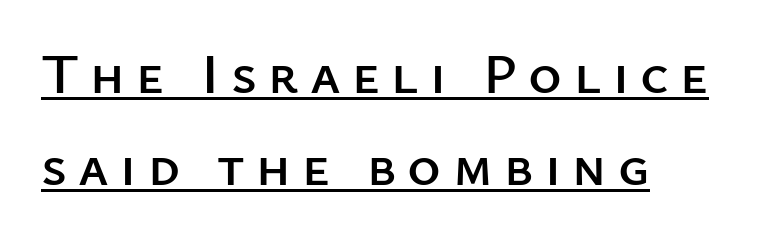
Spacing verdict: proportional, widths tailored to each character. The glyphs are accompanied by a horizontal stroke just below them. What stands out about the letter spacing? Its width — letters are far apart. Caption: multi-line text, flush left, ragged right. Successive baselines arrive at the customary interval.
